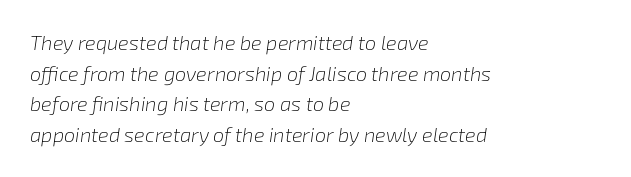
Quick note: interline space is typical. Letters have the restrained weight of plain body copy at most. The passage shown leans; its letterforms are oblique. Plain, unruled lines of type.
